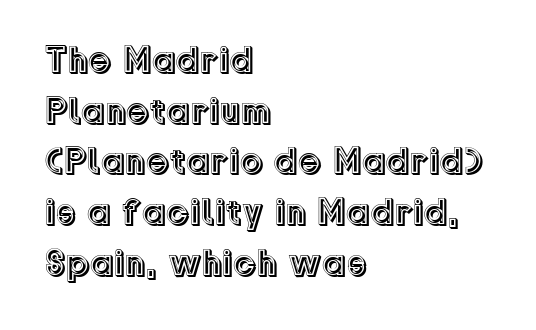
Q: Is the text italic (slanted)? A: No, it is upright.
Q: Is the text underlined? A: No.
Q: How is the paragraph aligned? A: Left-aligned.
Q: Is the spacing between letters normal or unusually wide? A: Normal.
Q: Is the spacing between lines tight, normal or loose? A: Normal.
Q: Width (condensed, normal, or wide)? A: Normal.
Q: x-height? A: Medium.
Q: Monospaced? A: No.
